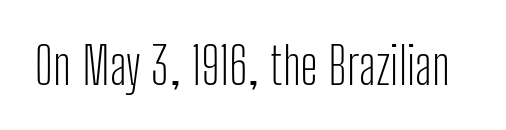
Q: Is the text bold? A: No.
Q: Is the text italic (slanted)? A: No, it is upright.
Q: Is the typeface a serif or a sans-serif typeface? A: Sans-serif.
Q: Is the text underlined? A: No.
Q: Is the spacing between letters normal or unusually wide? A: Normal.
Q: Width (condensed, normal, or wide)? A: Condensed.
Q: Stroke contrast? A: Low.
Q: x-height? A: Medium.
Q: Monospaced? A: No.
